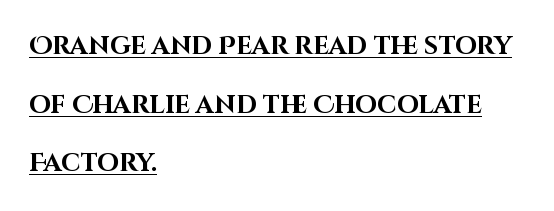
The image shows 25 px bold type, upright; set left-aligned, loose line spacing (2.35x), normal letter spacing, underlined.
